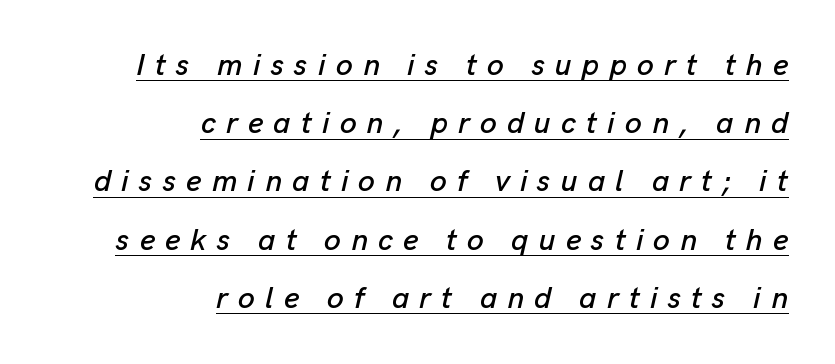
{"italic": "yes", "lean": "right", "slant_degrees": 13, "width": "normal", "stroke_contrast": "low", "x_height": "medium", "monospaced": "no", "underline": "yes", "align": "right", "line_spacing": "loose", "line_spacing_ratio": 1.94, "letter_spacing": "wide", "letter_spacing_em": 0.34, "glyph_px": 30}
